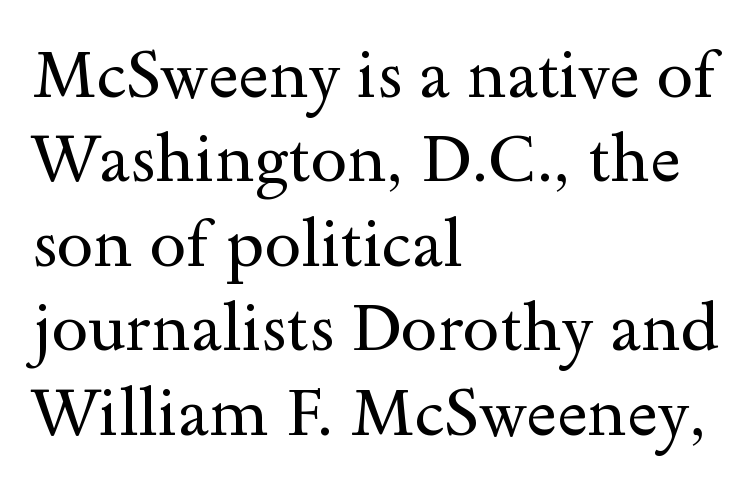
Underlining? Definitely not there. The axis of the letterforms is exactly vertical. In CSS terms this would be text-align: left. The space between consecutive lines is moderate.
